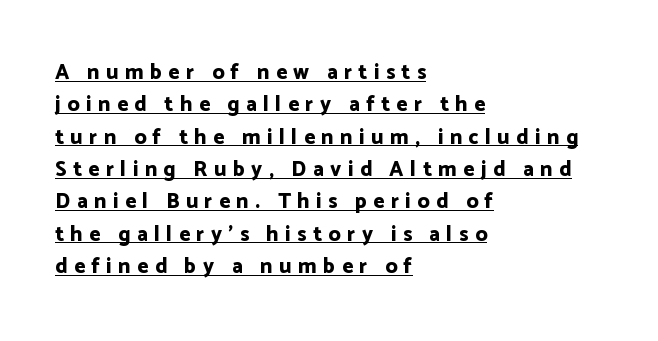
The image shows 21 px bold type, upright; set left-aligned, normal line spacing (1.54x), unusually wide letter spacing (+0.31 em), underlined.
